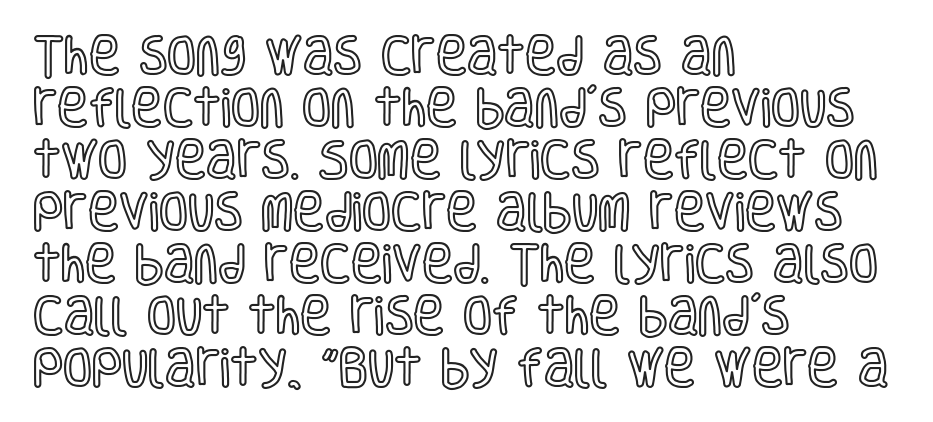
The image shows 42 px condensed type, upright; set left-aligned, line spacing 1.24x, normal letter spacing, not underlined; a large x-height.
